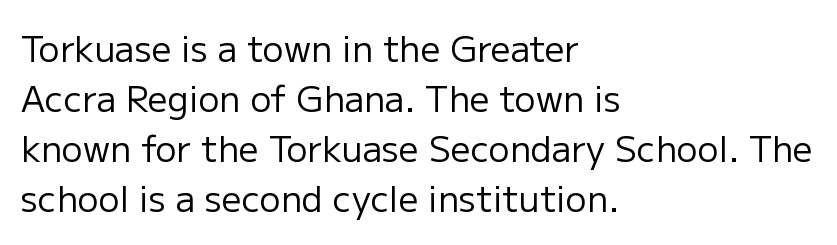
Q: Is the text bold? A: No.
Q: Is the text italic (slanted)? A: No, it is upright.
Q: Is the typeface a serif or a sans-serif typeface? A: Sans-serif.
Q: Is the text underlined? A: No.
Q: How is the paragraph aligned? A: Left-aligned.
Q: Is the spacing between letters normal or unusually wide? A: Normal.
Q: Is the spacing between lines tight, normal or loose? A: Normal.
Q: Width (condensed, normal, or wide)? A: Normal.
Q: Stroke contrast? A: Low.
Q: x-height? A: Medium.
Q: Monospaced? A: No.
